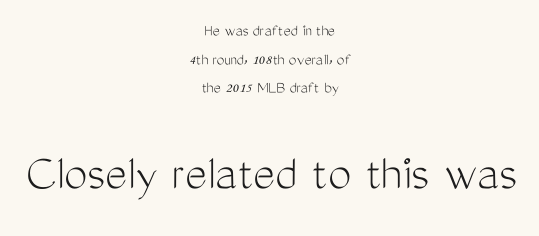
The image shows 52 px light, condensed sans-serif type, upright; set centered, normal line spacing (1.68x), normal letter spacing, not underlined; the second (bottom) block is 3.06x larger; medium stroke contrast and a medium x-height.
